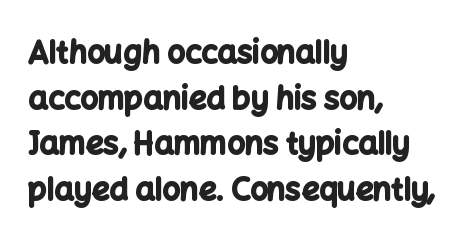
Q: Is the text bold? A: Yes.
Q: Is the text italic (slanted)? A: No, it is upright.
Q: Is the typeface a serif or a sans-serif typeface? A: Sans-serif.
Q: Is the text underlined? A: No.
Q: How is the paragraph aligned? A: Left-aligned.
Q: Is the spacing between letters normal or unusually wide? A: Normal.
Q: Is the spacing between lines tight, normal or loose? A: Normal.
Q: Width (condensed, normal, or wide)? A: Normal.
Q: Stroke contrast? A: Low.
Q: x-height? A: Medium.
Q: Monospaced? A: No.
